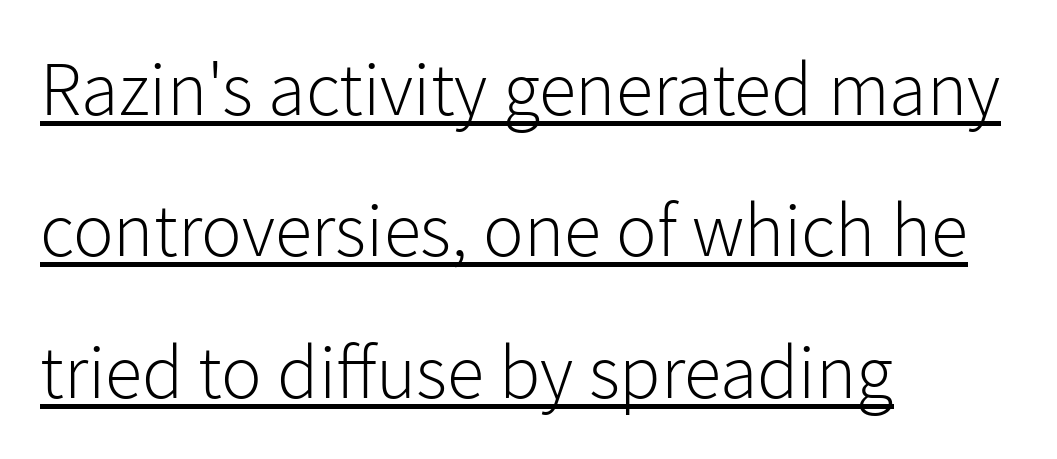
{"serif": "no", "italic": "no", "bold": "no", "weight": "light", "width": "normal", "stroke_contrast": "low", "x_height": "medium", "monospaced": "no", "underline": "yes", "align": "left", "line_spacing_ratio": 1.86, "letter_spacing": "normal", "letter_spacing_em": 0.0, "glyph_px": 76}
